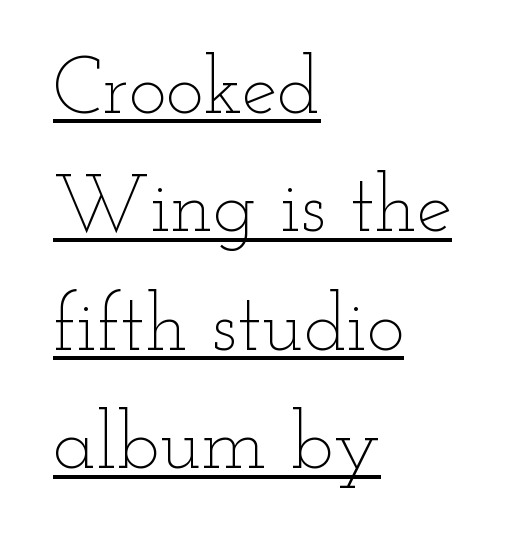
You can see a thin bar hugging the bottom of the glyphs. The rendering anchors every line to the left-hand side. Between one letter and the next there's only the usual sliver of space. The font sits on the lighter half of the weight spectrum, regular included. Notice how descenders clear the ascenders below comfortably — that's standard leading.
